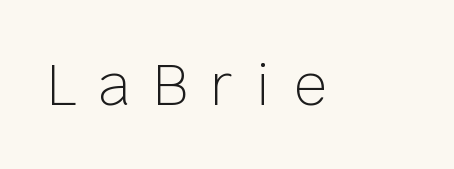
{"serif": "no", "italic": "no", "bold": "no", "weight": "light", "width": "normal", "stroke_contrast": "low", "x_height": "large", "monospaced": "no", "underline": "no", "letter_spacing": "wide", "letter_spacing_em": 0.39, "glyph_px": 57}
